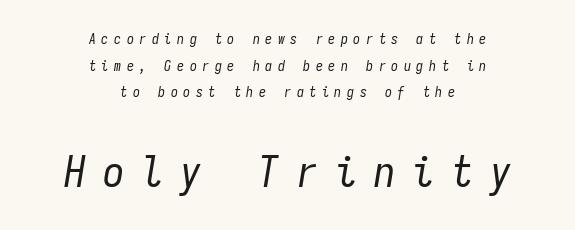
Q: Is the text bold? A: No.
Q: Is the text italic (slanted)? A: Yes, it leans right by about 9 degrees.
Q: Is the text underlined? A: No.
Q: How is the paragraph aligned? A: Centered.
Q: Is the spacing between letters normal or unusually wide? A: Unusually wide.
Q: Is the spacing between lines tight, normal or loose? A: Loose.
Q: Which block of text is set in a larger size, the first (top) or the second (bottom)? A: The second (bottom) one.
Q: Width (condensed, normal, or wide)? A: Condensed.
Q: Stroke contrast? A: Low.
Q: x-height? A: Medium.
Q: Monospaced? A: Yes.
